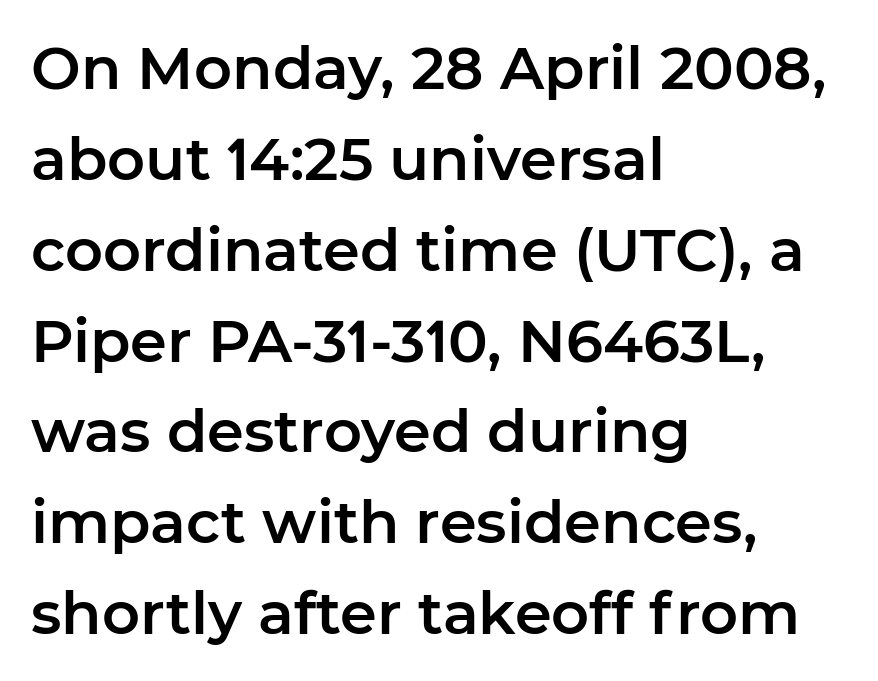
{"serif": "no", "italic": "no", "width": "normal", "stroke_contrast": "low", "x_height": "medium", "monospaced": "no", "underline": "no", "align": "left", "line_spacing": "normal", "line_spacing_ratio": 1.54, "letter_spacing": "normal", "letter_spacing_em": 0.0, "glyph_px": 59}
